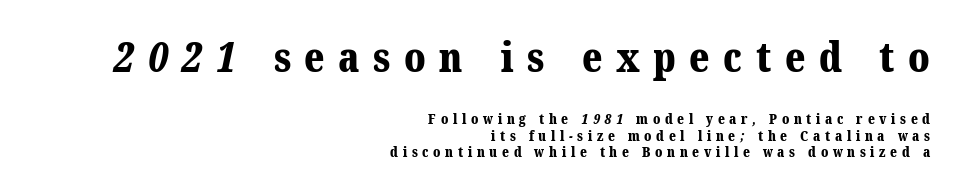
The image shows 41 px bold serif type; set right-aligned, line spacing 1.18x, unusually wide letter spacing (+0.33 em), not underlined; the first (top) block is 2.93x larger; medium stroke contrast and a medium x-height.
